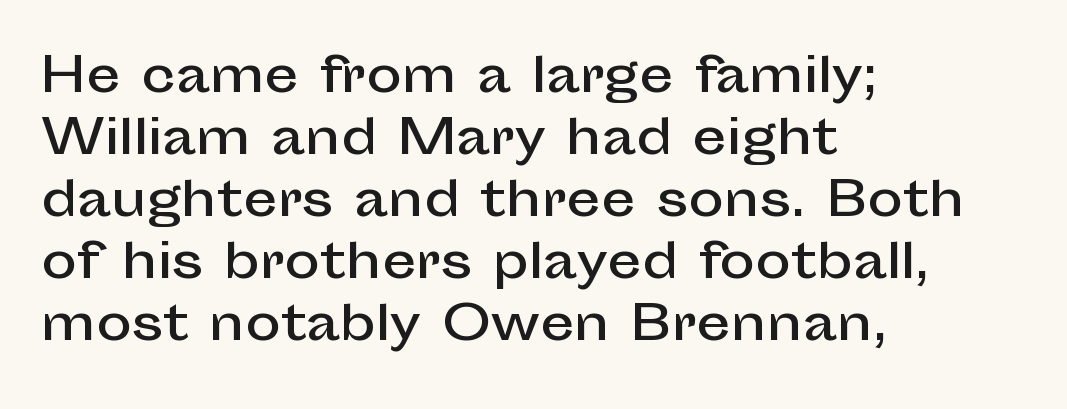
Serif or sans? Sans — the stroke terminals are bare. The typography opts for an upright posture over an oblique one. These lines stack with their left ends in a neat column. Spacing between characters is what you'd get straight out of the box. Vertical spacing — default. Looks like regular typesetting: each glyph gets only the width it needs.
